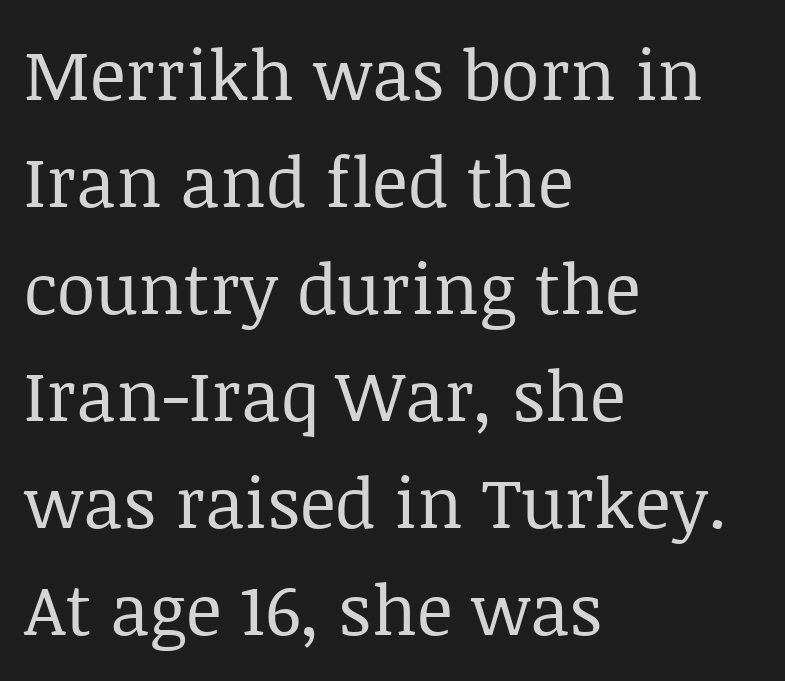
Descenders hang freely into open space. Notice how the passage keeps a crisp vertical edge on the left only. The type family on display is of the serif kind. Summary of weight: not heavy and not bold. Regarding leading, the lines here are spaced in the standard way. Rendered with straight, roman letterforms.
